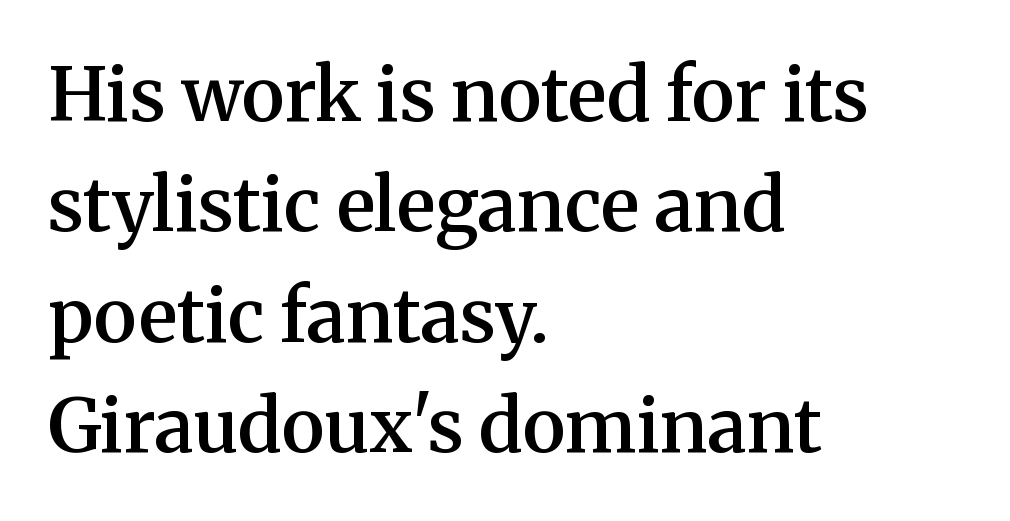
Posture: upright roman. Slightly chunky letters — semibold, I'd say, not full bold. Horizontal bands of white between lines are of average thickness. Letterform terminals end in serifs throughout the passage. The paragraph has a hard left edge and a soft right edge.
